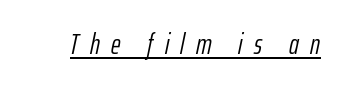
Q: Is the text bold? A: No.
Q: Is the text italic (slanted)? A: Yes, it leans right by about 12 degrees.
Q: Is the text underlined? A: Yes.
Q: Is the spacing between letters normal or unusually wide? A: Unusually wide.
Q: Width (condensed, normal, or wide)? A: Condensed.
Q: Stroke contrast? A: Low.
Q: x-height? A: Medium.
Q: Monospaced? A: No.
